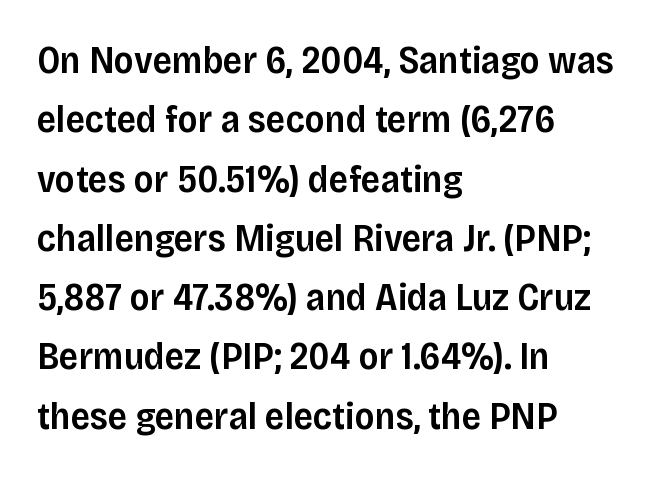
The typeface chosen for these lines omits serifs. Semibold letterforms, between regular and bold. You could not count columns in this text — the font is proportionally spaced. The lettering stays uniformly vertical, giving the passage a roman look. The letterforms sit shoulder to shoulder at normal distance. Decoration check: the copy has no underline.
